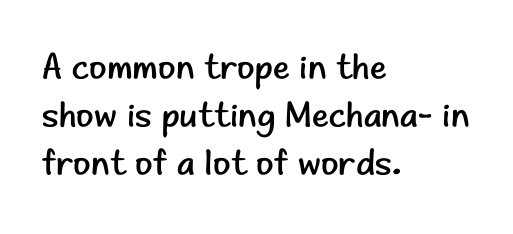
{"serif": "no", "italic": "no", "bold": "no", "weight": "regular", "width": "normal", "stroke_contrast": "low", "x_height": "small", "monospaced": "no", "underline": "no", "align": "left", "line_spacing": "normal", "line_spacing_ratio": 1.34, "letter_spacing": "normal", "letter_spacing_em": 0.0, "glyph_px": 36}
